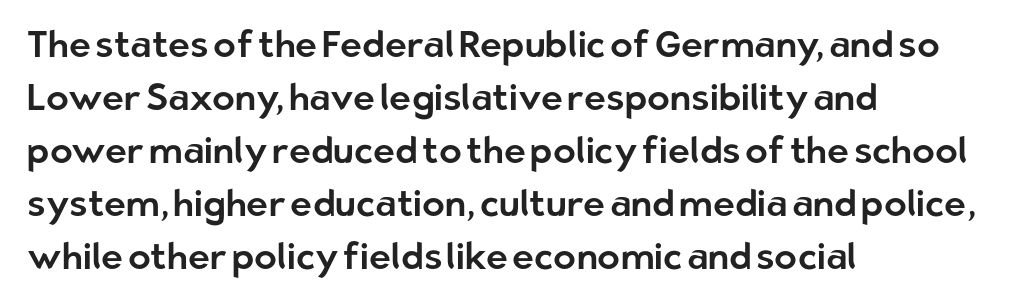
{"serif": "no", "italic": "no", "width": "normal", "stroke_contrast": "low", "x_height": "medium", "monospaced": "no", "underline": "no", "align": "left", "line_spacing": "normal", "line_spacing_ratio": 1.43, "letter_spacing": "normal", "letter_spacing_em": 0.0, "glyph_px": 37}
